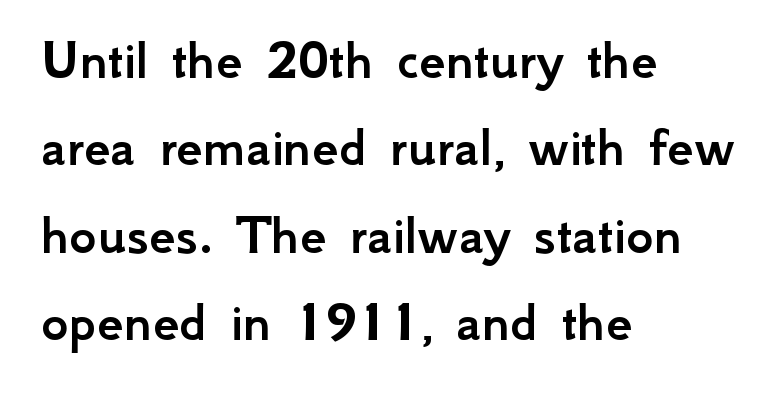
Each word holds together tightly as a unit, with standard inter-letter gaps. Each row of text sits above clean, open space. Casual observation: everything's shoved over to the left. Nothing sits at the stroke ends, so this counts as sans-serif. A normal amount of white space separates one row of letters from the next.
